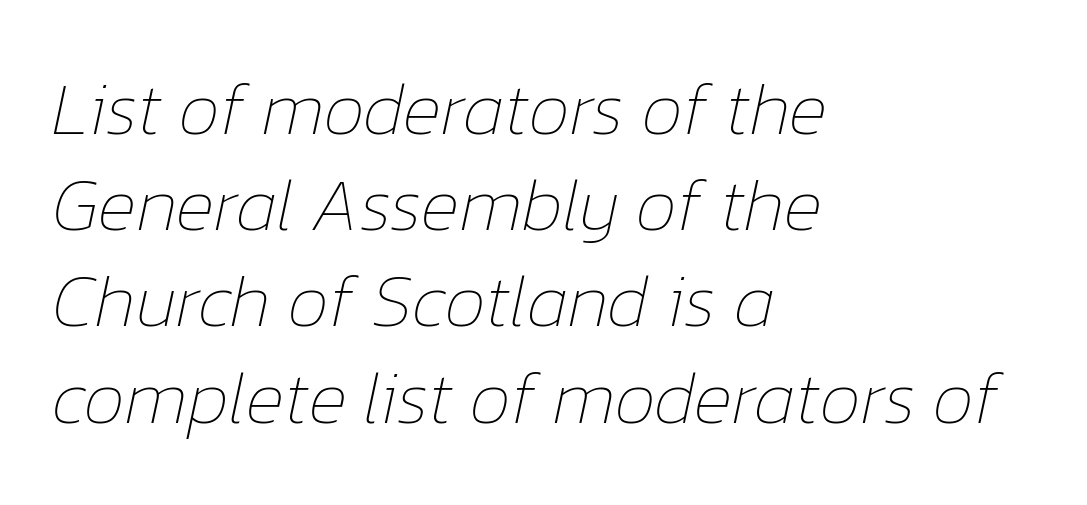
The image shows 74 px thin type, italic (leaning right); set left-aligned, normal line spacing (1.3x), normal letter spacing, not underlined; low stroke contrast and a medium x-height.
